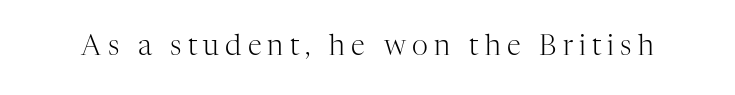
Q: Is the text bold? A: No.
Q: Is the text italic (slanted)? A: No, it is upright.
Q: Is the typeface a serif or a sans-serif typeface? A: Serif.
Q: Is the text underlined? A: No.
Q: Is the spacing between letters normal or unusually wide? A: Unusually wide.
Q: Width (condensed, normal, or wide)? A: Normal.
Q: Stroke contrast? A: High.
Q: x-height? A: Medium.
Q: Monospaced? A: No.
